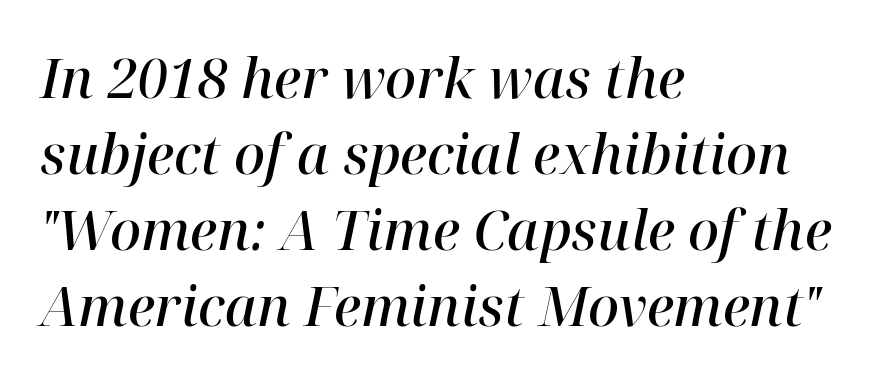
This is serif lettering, the kind often seen in printed books. Proportional: the letters do not fall into vertical columns. All the whitespace from short lines collects on the right. Notice the strokes are somewhat thickened but not fully heavy: this is a semibold. The letters sit at their default tracking, neither squeezed nor spread.
